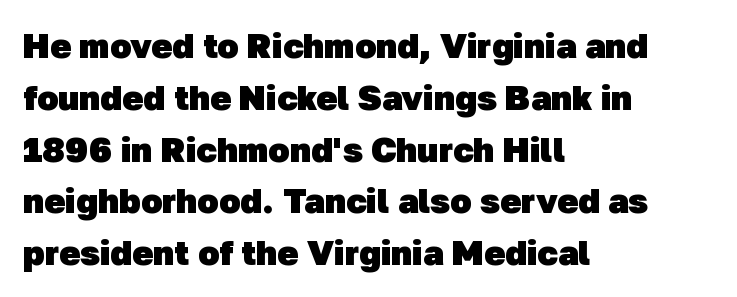
Q: Is the text bold? A: Yes.
Q: Is the typeface a serif or a sans-serif typeface? A: Sans-serif.
Q: Is the text underlined? A: No.
Q: How is the paragraph aligned? A: Left-aligned.
Q: Is the spacing between letters normal or unusually wide? A: Normal.
Q: Is the spacing between lines tight, normal or loose? A: Normal.
Q: Width (condensed, normal, or wide)? A: Normal.
Q: Stroke contrast? A: Low.
Q: x-height? A: Medium.
Q: Monospaced? A: No.
